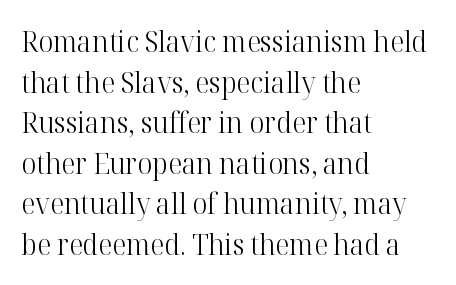
Visually the block forms a straight wall on the left and a jagged coastline on the right. Default kerning and tracking; the words read as compact shapes. The strip under each line holds only bare page. You could not count columns in this text — the font is proportionally spaced. Is this a heavy cut? Hardly; it is regular or lighter. The space between consecutive lines is moderate.
